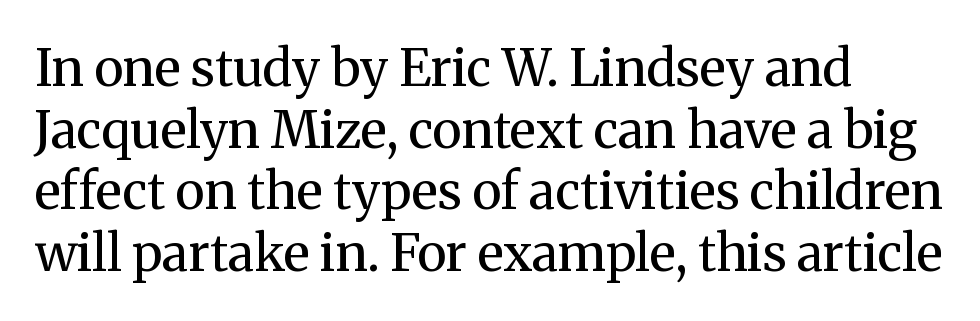
Q: Is the text bold? A: No.
Q: Is the text italic (slanted)? A: No, it is upright.
Q: Is the typeface a serif or a sans-serif typeface? A: Serif.
Q: Is the text underlined? A: No.
Q: How is the paragraph aligned? A: Left-aligned.
Q: Is the spacing between letters normal or unusually wide? A: Normal.
Q: Width (condensed, normal, or wide)? A: Normal.
Q: Stroke contrast? A: Medium.
Q: x-height? A: Medium.
Q: Monospaced? A: No.
